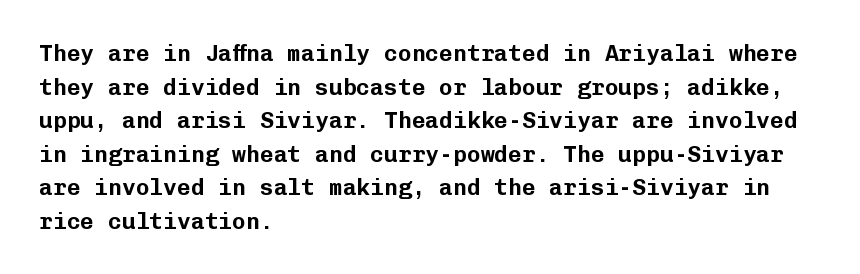
{"italic": "no", "underline": "no", "align": "left", "line_spacing": "normal", "line_spacing_ratio": 1.46, "letter_spacing": "normal", "letter_spacing_em": 0.0, "glyph_px": 23}
